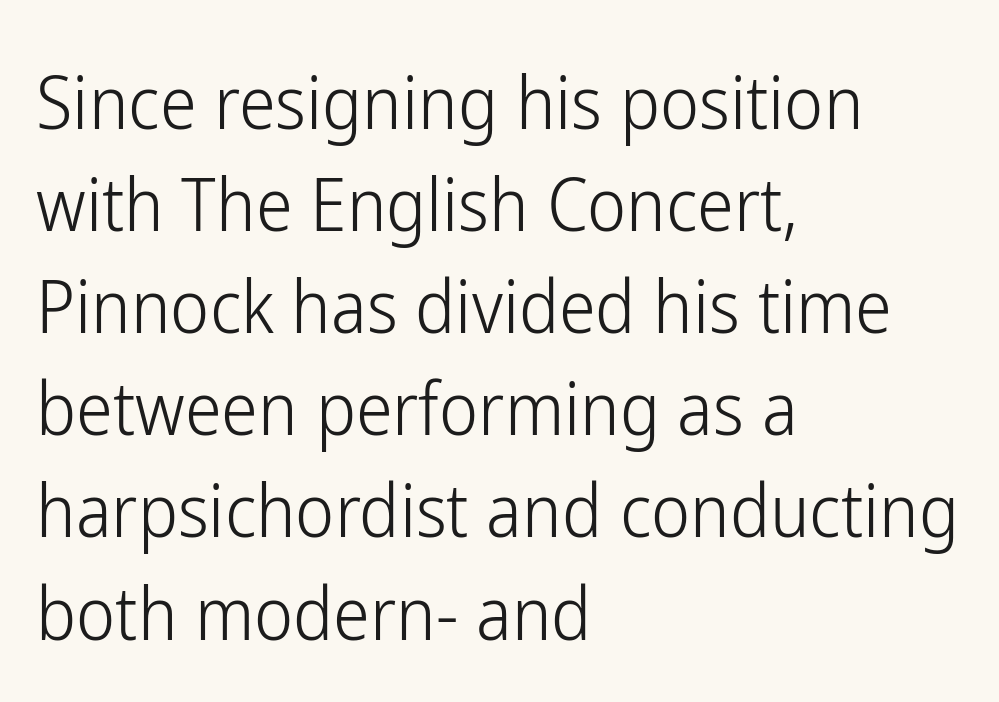
Q: Is the text bold? A: No.
Q: Is the text italic (slanted)? A: No, it is upright.
Q: Is the typeface a serif or a sans-serif typeface? A: Sans-serif.
Q: Is the text underlined? A: No.
Q: How is the paragraph aligned? A: Left-aligned.
Q: Is the spacing between letters normal or unusually wide? A: Normal.
Q: Is the spacing between lines tight, normal or loose? A: Normal.
Q: Width (condensed, normal, or wide)? A: Condensed.
Q: Stroke contrast? A: Low.
Q: x-height? A: Medium.
Q: Monospaced? A: No.
